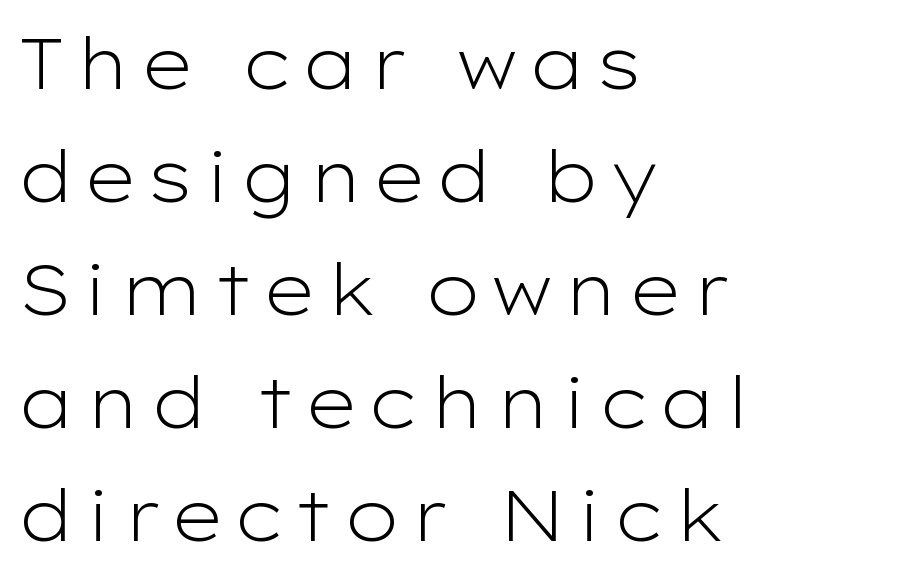
Underline: absent. The typeface has the unassuming heft of standard copy or less. If you measured baseline to baseline, you'd find a middling distance. Is this a sans? Yes — the strokes have no serifs.
